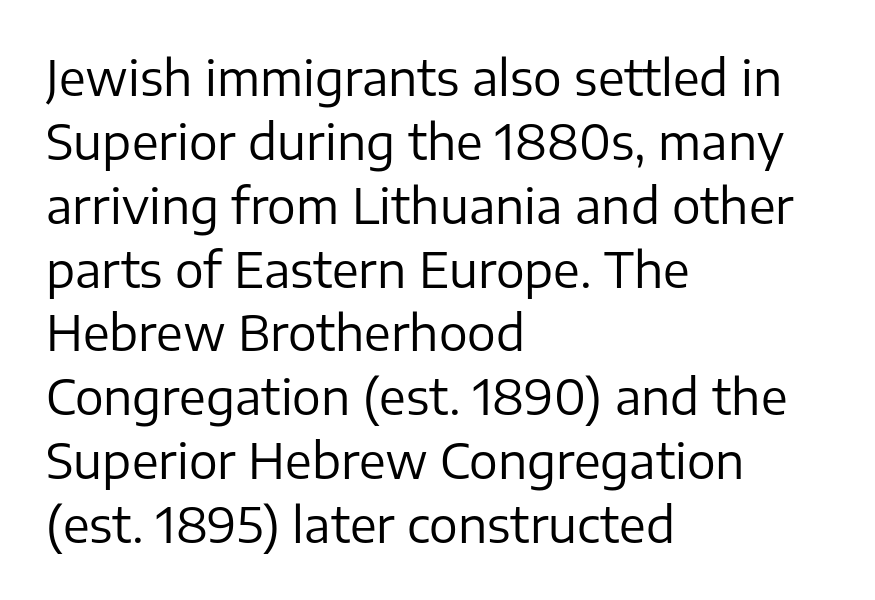
{"serif": "no", "italic": "no", "bold": "no", "weight": "regular", "width": "normal", "stroke_contrast": "low", "x_height": "medium", "monospaced": "no", "underline": "no", "align": "left", "line_spacing": "normal", "line_spacing_ratio": 1.33, "letter_spacing": "normal", "letter_spacing_em": 0.0, "glyph_px": 48}
